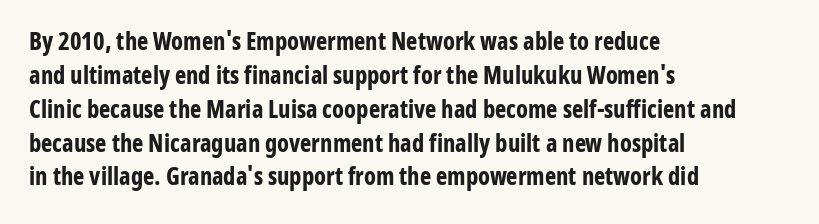
Q: Is the text bold? A: Yes.
Q: Is the text italic (slanted)? A: No, it is upright.
Q: Is the text underlined? A: No.
Q: How is the paragraph aligned? A: Left-aligned.
Q: Is the spacing between letters normal or unusually wide? A: Normal.
Q: Is the spacing between lines tight, normal or loose? A: Normal.
